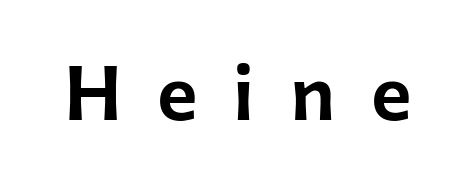
{"serif": "no", "italic": "no", "width": "normal", "stroke_contrast": "low", "x_height": "medium", "monospaced": "no", "underline": "no", "letter_spacing": "wide", "letter_spacing_em": 0.46, "glyph_px": 77}
